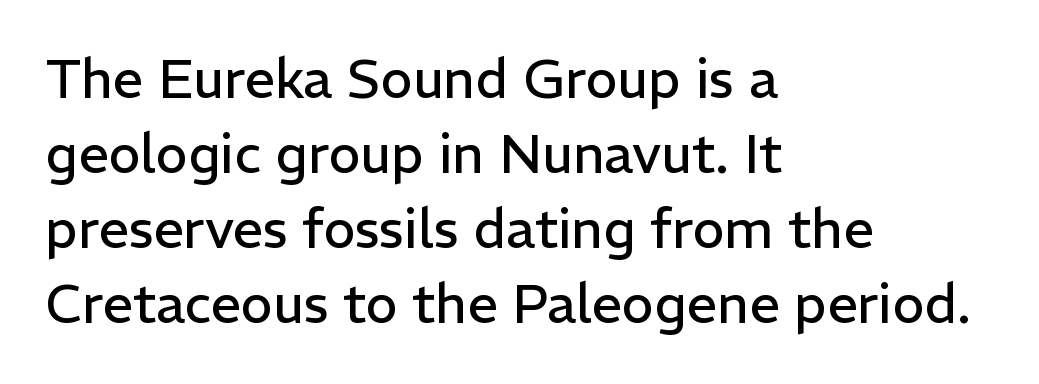
No letter is thick-stroked: the sample isn't bold. Vertically, the passage feels balanced, rows spaced as you'd expect. Type without underlining. This is sans-serif lettering, the kind often seen on screens and signage. Default kerning and tracking; the words read as compact shapes. The typography opts for an upright posture over an oblique one.
